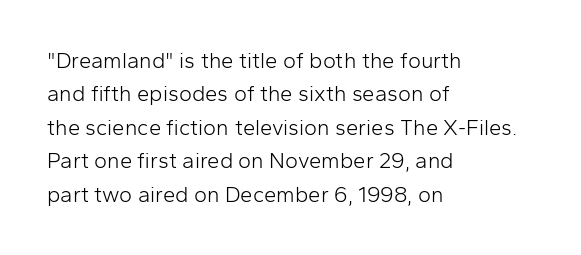
{"italic": "no", "bold": "no", "underline": "no", "align": "left", "line_spacing": "normal", "line_spacing_ratio": 1.52, "letter_spacing": "normal", "letter_spacing_em": 0.0, "glyph_px": 22}
